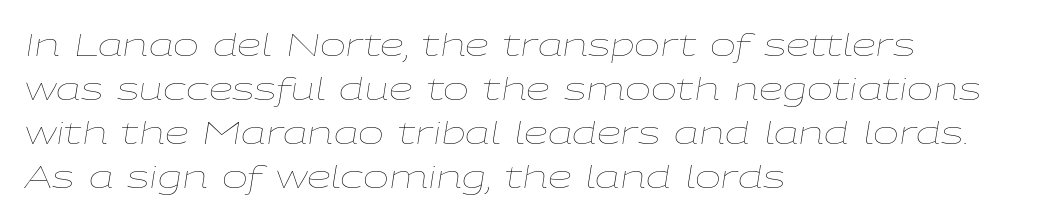
{"italic": "yes", "lean": "right", "slant_degrees": 9, "bold": "no", "weight": "thin", "width": "wide", "stroke_contrast": "low", "x_height": "medium", "monospaced": "no", "underline": "no", "align": "left", "line_spacing": "normal", "line_spacing_ratio": 1.42, "letter_spacing": "normal", "letter_spacing_em": 0.0, "glyph_px": 31}
